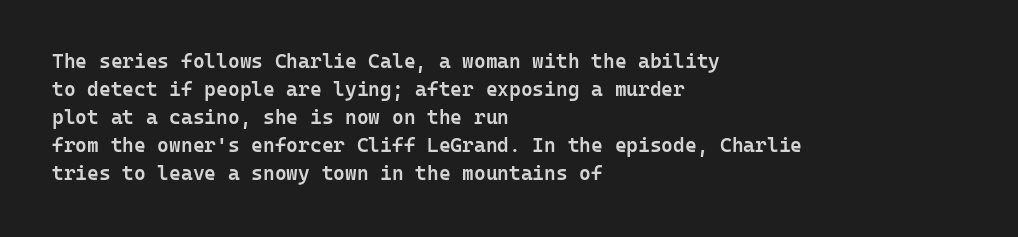
The image shows 20 px text type, upright; set left-aligned, normal line spacing (1.4x), normal letter spacing, not underlined.
